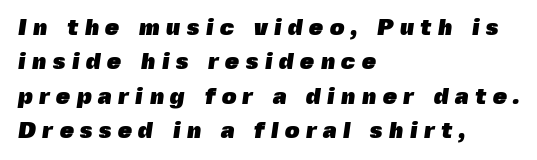
{"bold": "yes", "underline": "no", "align": "left", "line_spacing": "normal", "line_spacing_ratio": 1.49, "letter_spacing": "wide", "letter_spacing_em": 0.27, "glyph_px": 23}
